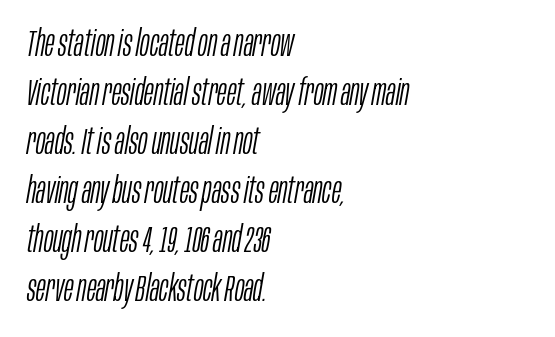
The image shows 36 px light, condensed type, italic (leaning right); set left-aligned, normal line spacing (1.36x), normal letter spacing, not underlined; low stroke contrast and a large x-height.
